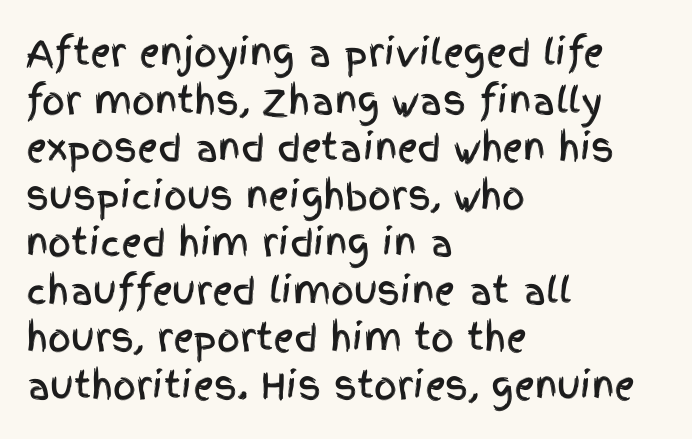
Q: Is the text italic (slanted)? A: No, it is upright.
Q: Is the typeface a serif or a sans-serif typeface? A: Sans-serif.
Q: Is the text underlined? A: No.
Q: How is the paragraph aligned? A: Left-aligned.
Q: Is the spacing between letters normal or unusually wide? A: Normal.
Q: Is the spacing between lines tight, normal or loose? A: Normal.
Q: Width (condensed, normal, or wide)? A: Condensed.
Q: x-height? A: Large.
Q: Monospaced? A: No.
